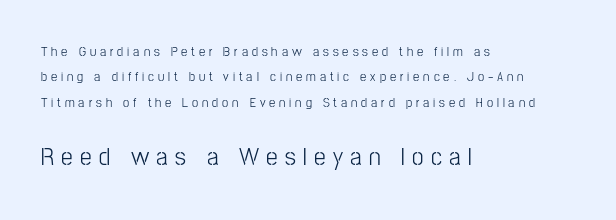
The image shows 26 px text type, upright; set left-aligned, line spacing 1.82x, unusually wide letter spacing (+0.28 em), not underlined; the second (bottom) block is 1.86x larger.
